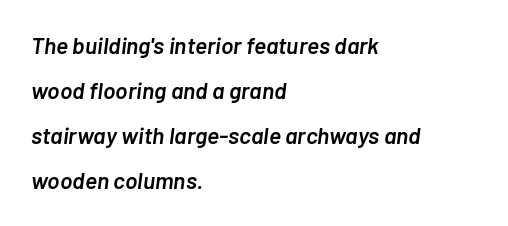
Quick note: interline space is abundant. The lines in this sample share a left origin and differ only in where they stop. Does the lettering tilt? It does — this is italic. The rendering uses a semibold face; strokes are thickened but not to full bold.
